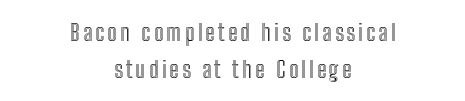
Students, observe: this is what conventionally led text looks like. Check the space under the baseline: it is left empty. Every stem runs plumb, perpendicular to the baseline. The rag falls on both sides of this text block equally.
